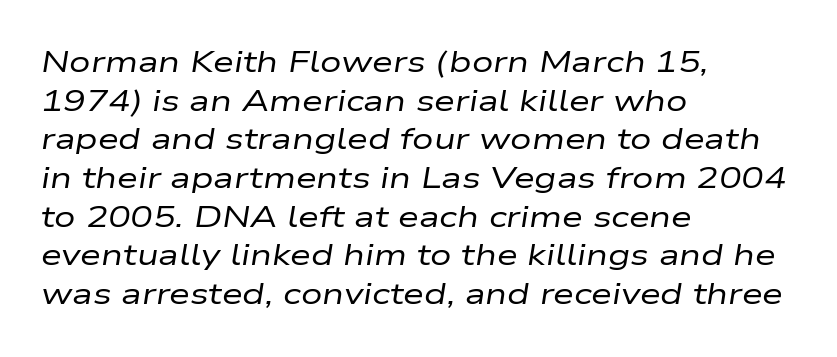
{"italic": "yes", "lean": "right", "slant_degrees": 9, "bold": "no", "weight": "regular", "width": "wide", "stroke_contrast": "low", "x_height": "medium", "monospaced": "no", "underline": "no", "align": "left", "line_spacing": "normal", "line_spacing_ratio": 1.29, "letter_spacing": "normal", "letter_spacing_em": 0.0, "glyph_px": 30}
